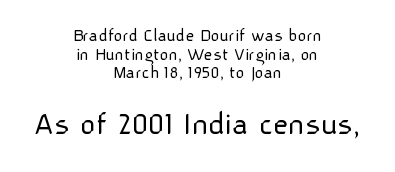
{"serif": "no", "italic": "no", "bold": "no", "weight": "light", "width": "normal", "stroke_contrast": "low", "x_height": "medium", "monospaced": "no", "underline": "no", "align": "center", "line_spacing": "tight", "line_spacing_ratio": 0.98, "letter_spacing": "normal", "letter_spacing_em": 0.0, "larger_block": "second", "size_ratio": 1.79, "glyph_px": 34}
